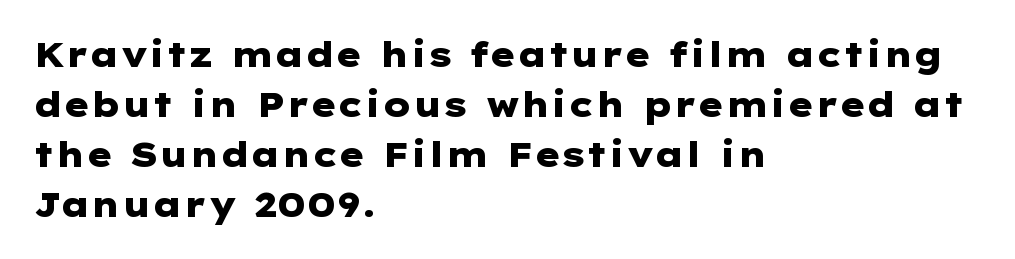
The image shows 34 px heavy, wide sans-serif type, upright; set left-aligned, normal line spacing (1.47x), normal letter spacing, not underlined; low stroke contrast and a medium x-height.
